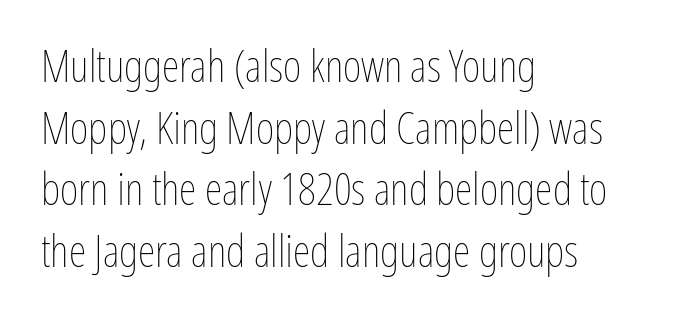
{"italic": "no", "bold": "no", "weight": "thin", "width": "condensed", "stroke_contrast": "low", "x_height": "medium", "monospaced": "no", "underline": "no", "align": "left", "line_spacing": "normal", "line_spacing_ratio": 1.37, "letter_spacing": "normal", "letter_spacing_em": 0.0, "glyph_px": 45}
